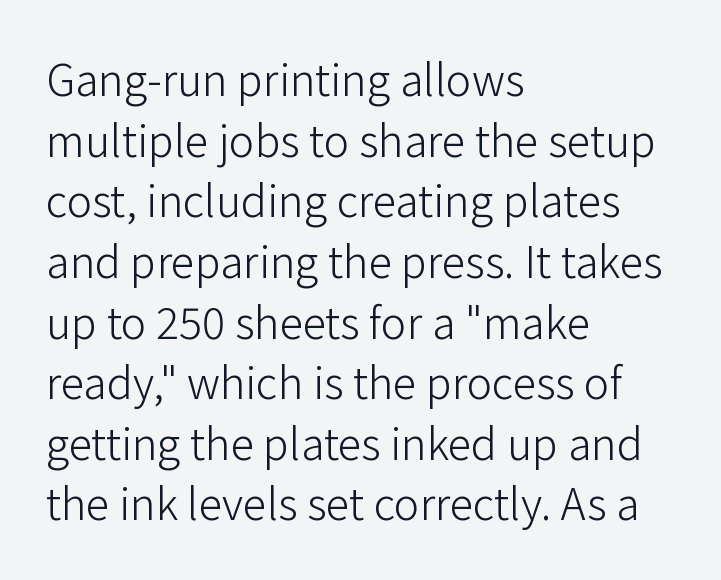
The strokes are not fattened; the text isn't bold. Characters follow at the spacing the type designer built in. Teacher's note: observe the even left margin — that is flush-left alignment. Is this a fixed-width face? No — the glyphs have proportional, varying widths. Rows of type keep a routine distance in the vertical direction.
